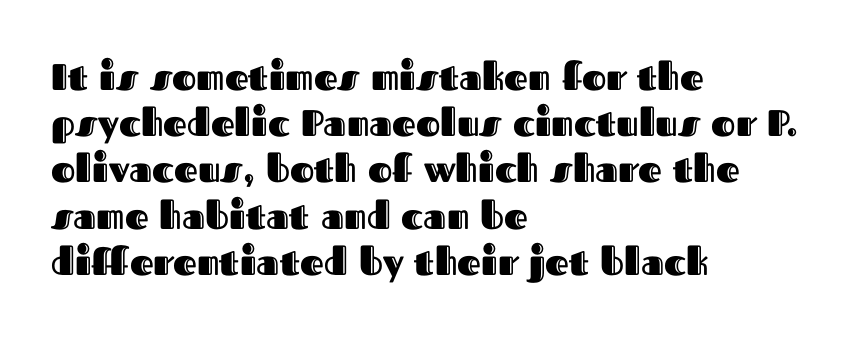
Q: Is the text italic (slanted)? A: No, it is upright.
Q: Is the text underlined? A: No.
Q: How is the paragraph aligned? A: Left-aligned.
Q: Is the spacing between letters normal or unusually wide? A: Normal.
Q: Is the spacing between lines tight, normal or loose? A: Normal.
Q: Width (condensed, normal, or wide)? A: Normal.
Q: x-height? A: Medium.
Q: Monospaced? A: No.
